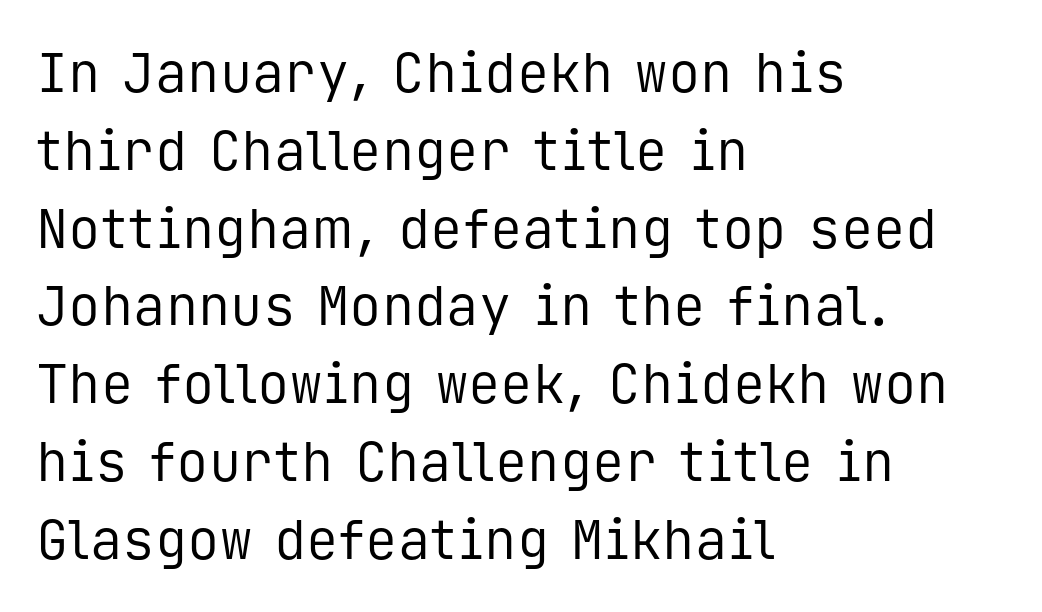
Q: Is the text bold? A: No.
Q: Is the text italic (slanted)? A: No, it is upright.
Q: Is the typeface a serif or a sans-serif typeface? A: Sans-serif.
Q: Is the text underlined? A: No.
Q: How is the paragraph aligned? A: Left-aligned.
Q: Is the spacing between letters normal or unusually wide? A: Normal.
Q: Is the spacing between lines tight, normal or loose? A: Normal.
Q: Width (condensed, normal, or wide)? A: Normal.
Q: Stroke contrast? A: Low.
Q: x-height? A: Medium.
Q: Monospaced? A: Yes.
